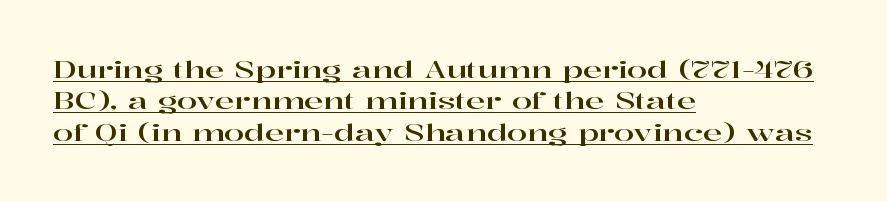
The image shows 23 px text type, upright; set left-aligned, normal line spacing (1.36x), normal letter spacing, underlined.
